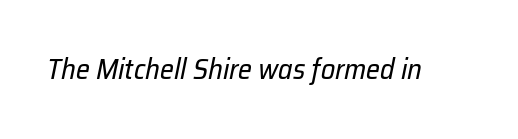
Q: Is the text bold? A: No.
Q: Is the text italic (slanted)? A: Yes, it leans right by about 12 degrees.
Q: Is the text underlined? A: No.
Q: Is the spacing between letters normal or unusually wide? A: Normal.
Q: Width (condensed, normal, or wide)? A: Normal.
Q: Stroke contrast? A: Low.
Q: x-height? A: Medium.
Q: Monospaced? A: No.
